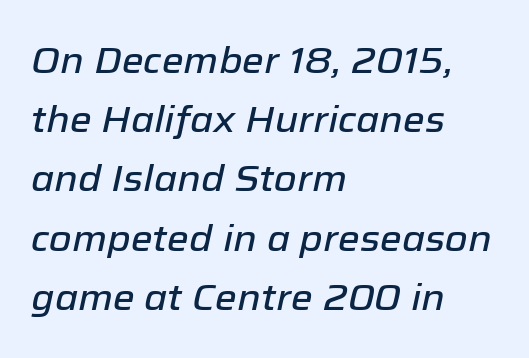
Q: Is the text italic (slanted)? A: Yes, it leans right by about 12 degrees.
Q: Is the text underlined? A: No.
Q: How is the paragraph aligned? A: Left-aligned.
Q: Is the spacing between letters normal or unusually wide? A: Normal.
Q: Is the spacing between lines tight, normal or loose? A: Normal.
Q: Width (condensed, normal, or wide)? A: Normal.
Q: Stroke contrast? A: Low.
Q: x-height? A: Medium.
Q: Monospaced? A: No.
